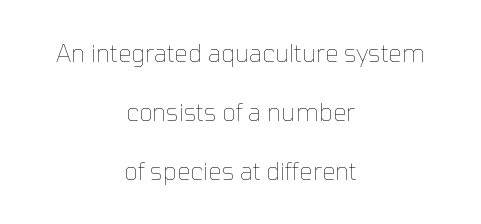
Q: Is the text bold? A: No.
Q: Is the text italic (slanted)? A: No, it is upright.
Q: Is the text underlined? A: No.
Q: How is the paragraph aligned? A: Centered.
Q: Is the spacing between letters normal or unusually wide? A: Normal.
Q: Is the spacing between lines tight, normal or loose? A: Loose.
